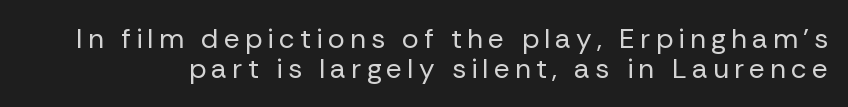
Summary of weight: not heavy and not bold. Plain, unruled lines of type. The passage shown is typed in a proportional face where columns would drift. The type sits square on the baseline with zero lean. The line-height multiplier appears low, near solid setting. The font family rendered here belongs to the sans-serif group.
